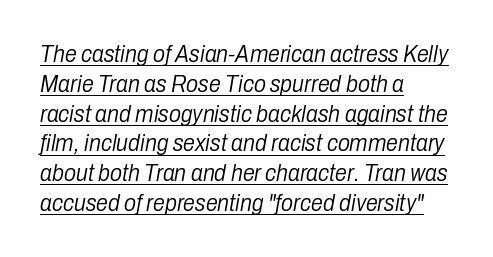
This rendering uses left alignment, leaving the right contour irregular. Yep, that's italic — everything's leaning. The letterforms sit shoulder to shoulder at normal distance. Summary of weight: not heavy and not bold.
